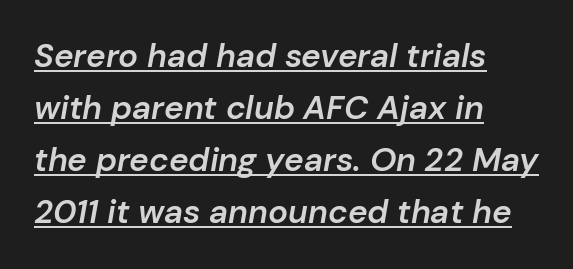
Q: Is the text bold? A: Semi-bold.
Q: Is the text italic (slanted)? A: Yes, it leans right by about 10 degrees.
Q: Is the text underlined? A: Yes.
Q: How is the paragraph aligned? A: Left-aligned.
Q: Is the spacing between letters normal or unusually wide? A: Normal.
Q: Is the spacing between lines tight, normal or loose? A: Normal.
Q: Width (condensed, normal, or wide)? A: Normal.
Q: Stroke contrast? A: Low.
Q: x-height? A: Medium.
Q: Monospaced? A: No.
